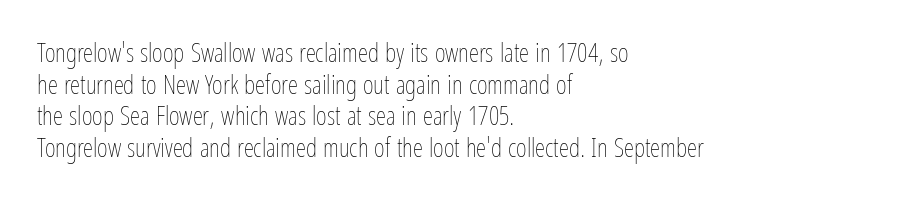
{"italic": "no", "bold": "no", "underline": "no", "align": "left", "line_spacing_ratio": 1.22, "letter_spacing": "normal", "letter_spacing_em": 0.0, "glyph_px": 26}
